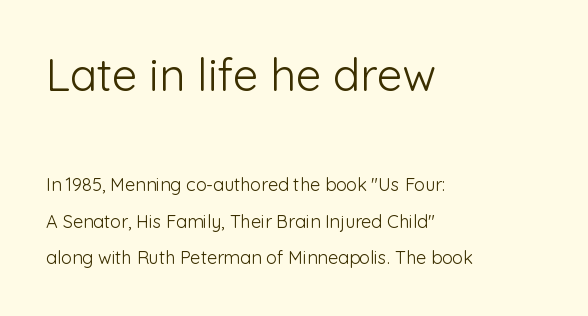
The paragraph shown leans on its left margin. Look at the tracking — it's just the regular setting, nothing added. Loosely led — the rows are spread out. These two chunks differ in scale, with the top chunk taking the larger measure.
